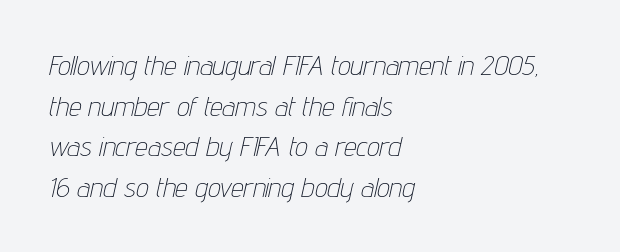
Q: Is the text bold? A: No.
Q: Is the text italic (slanted)? A: Yes, it leans right by about 12 degrees.
Q: Is the text underlined? A: No.
Q: How is the paragraph aligned? A: Left-aligned.
Q: Is the spacing between letters normal or unusually wide? A: Normal.
Q: Is the spacing between lines tight, normal or loose? A: Normal.
Q: Width (condensed, normal, or wide)? A: Condensed.
Q: Stroke contrast? A: Low.
Q: x-height? A: Medium.
Q: Monospaced? A: No.
